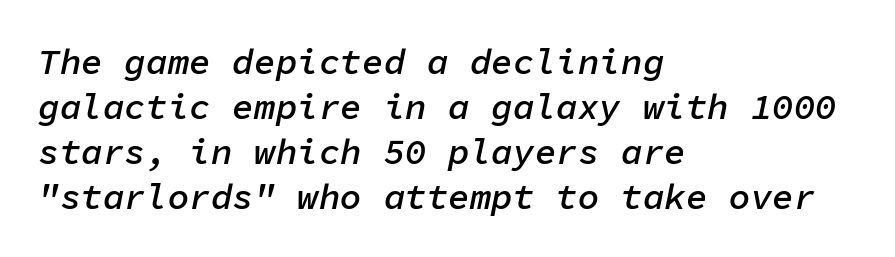
Q: Is the text bold? A: Semi-bold.
Q: Is the text italic (slanted)? A: Yes, it leans right by about 11 degrees.
Q: Is the text underlined? A: No.
Q: How is the paragraph aligned? A: Left-aligned.
Q: Is the spacing between letters normal or unusually wide? A: Normal.
Q: Is the spacing between lines tight, normal or loose? A: Normal.
Q: Width (condensed, normal, or wide)? A: Normal.
Q: Stroke contrast? A: Low.
Q: x-height? A: Medium.
Q: Monospaced? A: Yes.
